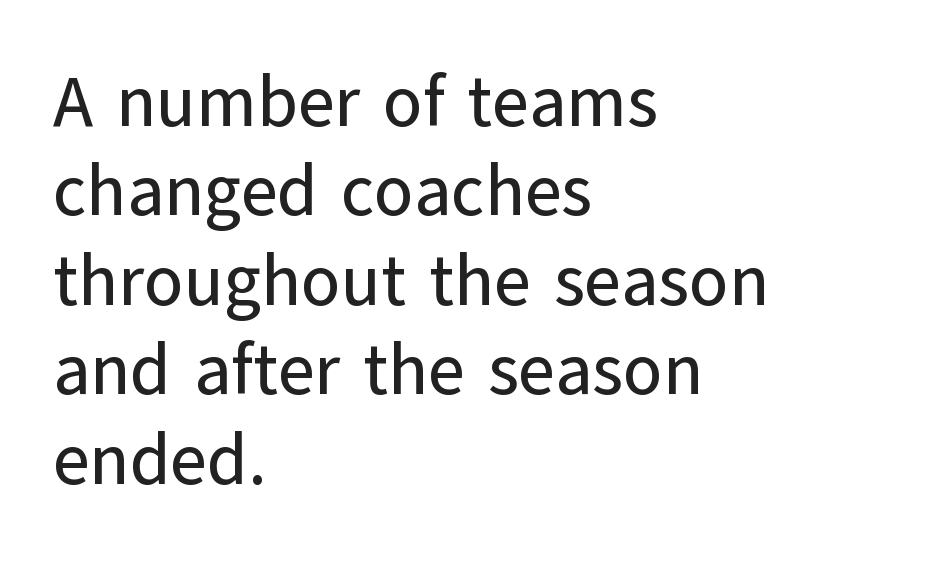
{"serif": "no", "italic": "no", "width": "normal", "stroke_contrast": "low", "x_height": "medium", "monospaced": "no", "underline": "no", "align": "left", "line_spacing": "normal", "line_spacing_ratio": 1.26, "letter_spacing": "normal", "letter_spacing_em": 0.0, "glyph_px": 71}
